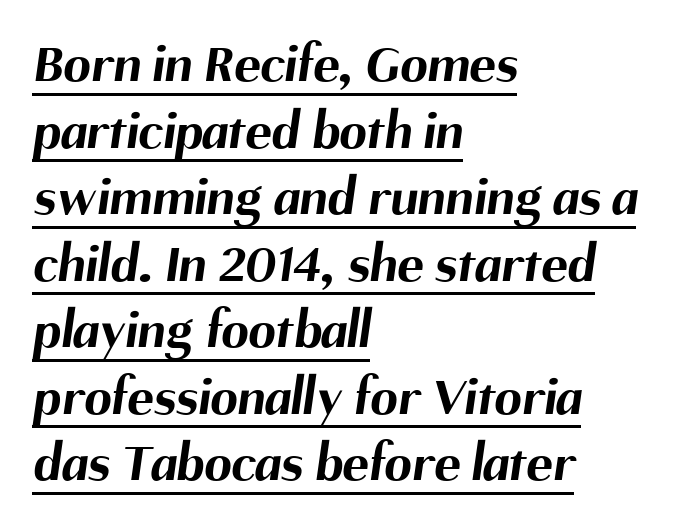
{"serif": "no", "bold": "yes", "weight": "bold", "width": "normal", "stroke_contrast": "medium", "x_height": "medium", "monospaced": "no", "underline": "yes", "align": "left", "line_spacing_ratio": 1.21, "letter_spacing": "normal", "letter_spacing_em": 0.0, "glyph_px": 55}
